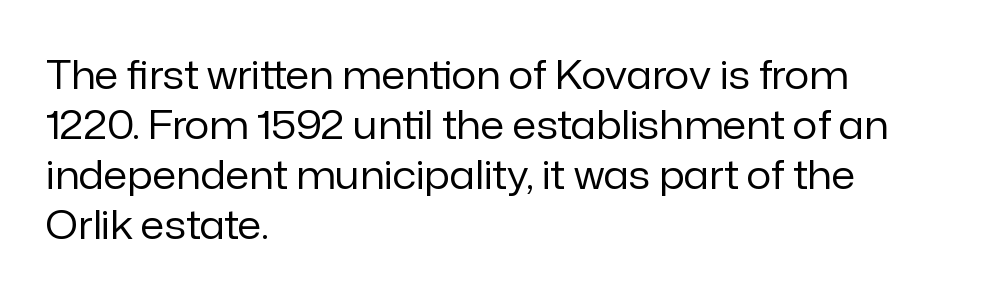
Q: Is the text bold? A: No.
Q: Is the text italic (slanted)? A: No, it is upright.
Q: Is the typeface a serif or a sans-serif typeface? A: Sans-serif.
Q: Is the text underlined? A: No.
Q: How is the paragraph aligned? A: Left-aligned.
Q: Is the spacing between letters normal or unusually wide? A: Normal.
Q: Is the spacing between lines tight, normal or loose? A: Normal.
Q: Width (condensed, normal, or wide)? A: Normal.
Q: Stroke contrast? A: Low.
Q: x-height? A: Medium.
Q: Monospaced? A: No.
